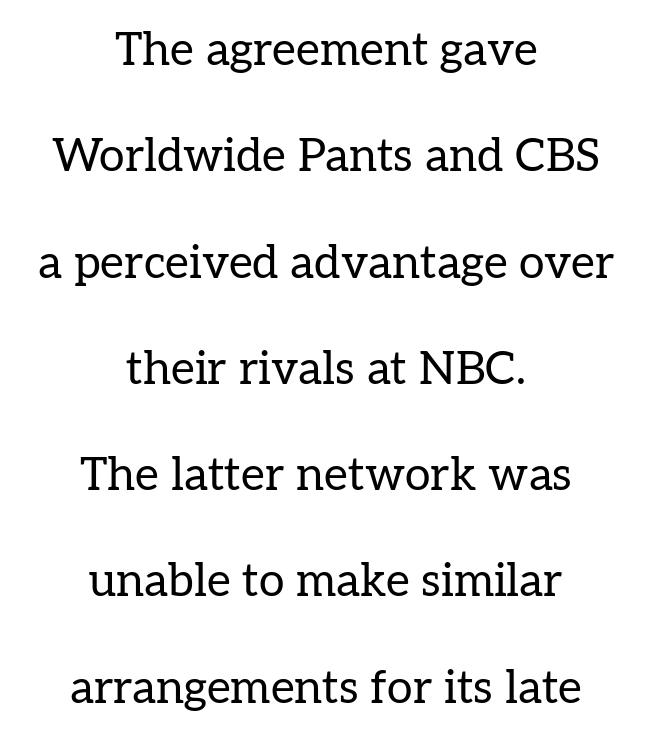
Q: Is the text bold? A: No.
Q: Is the text italic (slanted)? A: No, it is upright.
Q: Is the typeface a serif or a sans-serif typeface? A: Serif.
Q: Is the text underlined? A: No.
Q: How is the paragraph aligned? A: Centered.
Q: Is the spacing between letters normal or unusually wide? A: Normal.
Q: Is the spacing between lines tight, normal or loose? A: Loose.
Q: Width (condensed, normal, or wide)? A: Normal.
Q: Stroke contrast? A: Low.
Q: x-height? A: Medium.
Q: Monospaced? A: No.
